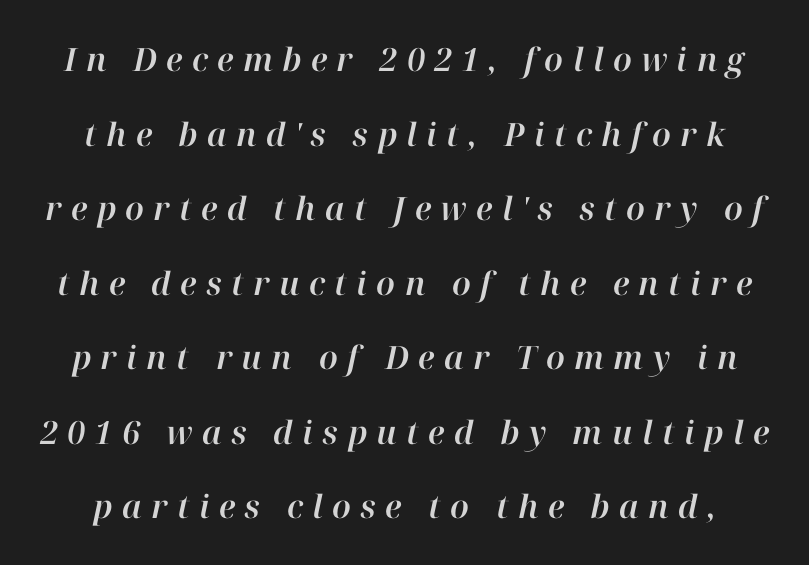
The line-height multiplier appears high, well above default. Inter-character spacing is expanded well beyond the font's built-in metrics. Anything drawn beneath the words? Only blank space. Note the varied advance widths — an 'i' is clearly narrower than an 'm'. A typesetter would mark this as italic.
